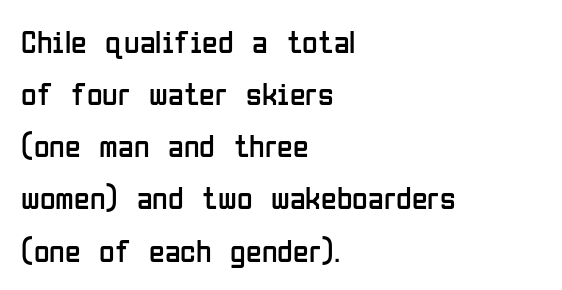
Weight class: somewhere from thin through regular. Regular leading. Stroke terminals: plain, sans-serif. This is roman type, the default non-slanted kind. The letters advance in unequal steps, a hallmark of proportional type. Leftover space on each line is placed entirely after the last word.
